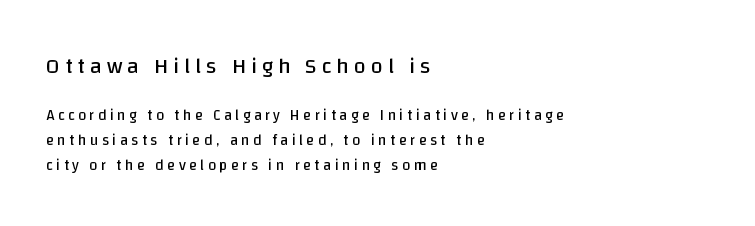
Compared with a centered layout, this one pins lines to the left instead. The area under the type is left untouched. No letter is thick-stroked: the sample isn't bold. This layout puts the oversized block above and the modest block below. The lines sit at an ordinary, default distance from one another. The gaps between neighbouring characters are conspicuously large.
